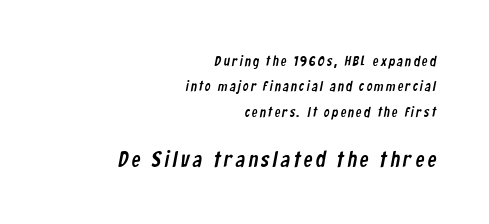
The image shows 22 px text type; set right-aligned, line spacing 1.81x, not underlined; the second (bottom) block is 1.57x larger.
